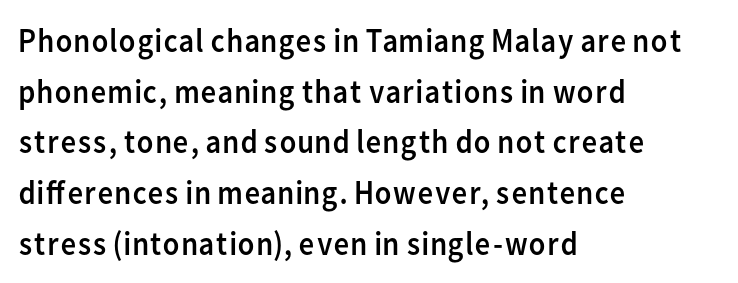
Q: Is the text bold? A: No.
Q: Is the text italic (slanted)? A: No, it is upright.
Q: Is the typeface a serif or a sans-serif typeface? A: Sans-serif.
Q: Is the text underlined? A: No.
Q: How is the paragraph aligned? A: Left-aligned.
Q: Is the spacing between letters normal or unusually wide? A: Normal.
Q: Is the spacing between lines tight, normal or loose? A: Normal.
Q: Width (condensed, normal, or wide)? A: Normal.
Q: Stroke contrast? A: Low.
Q: x-height? A: Medium.
Q: Monospaced? A: No.
